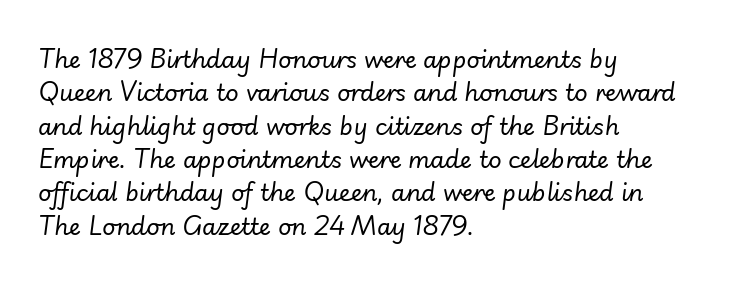
{"italic": "yes", "lean": "right", "slant_degrees": 7, "bold": "no", "underline": "no", "align": "left", "line_spacing": "normal", "line_spacing_ratio": 1.45, "letter_spacing": "normal", "letter_spacing_em": 0.0, "glyph_px": 23}
